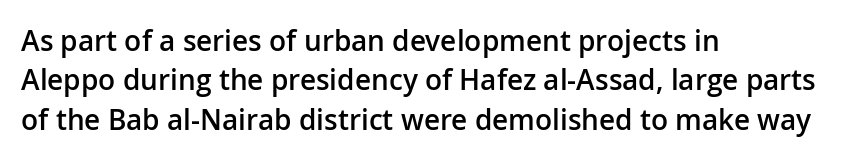
The image shows 28 px semibold sans-serif type, upright; set left-aligned, normal line spacing (1.41x), normal letter spacing, not underlined; low stroke contrast and a medium x-height.
